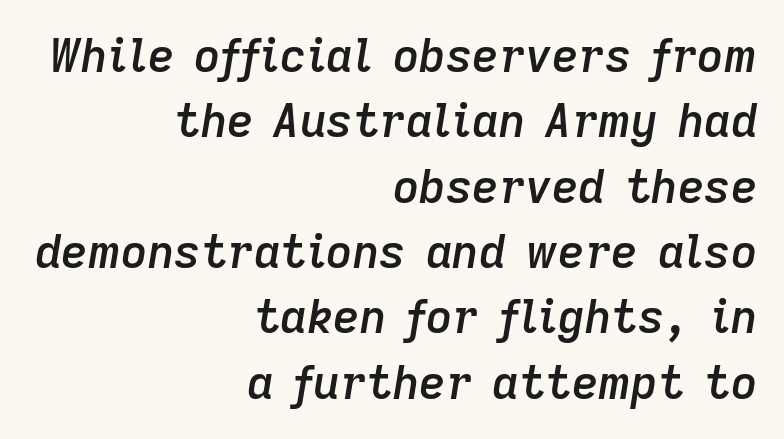
Q: Is the text bold? A: Semi-bold.
Q: Is the text italic (slanted)? A: Yes, it leans right by about 9 degrees.
Q: Is the text underlined? A: No.
Q: How is the paragraph aligned? A: Right-aligned.
Q: Is the spacing between letters normal or unusually wide? A: Normal.
Q: Is the spacing between lines tight, normal or loose? A: Normal.
Q: Width (condensed, normal, or wide)? A: Normal.
Q: Stroke contrast? A: Low.
Q: x-height? A: Medium.
Q: Monospaced? A: No.
